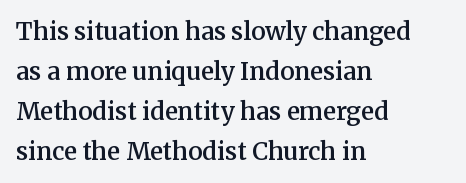
{"italic": "no", "bold": "semi", "underline": "no", "align": "left", "line_spacing": "normal", "line_spacing_ratio": 1.66, "letter_spacing": "normal", "letter_spacing_em": 0.0, "glyph_px": 24}
